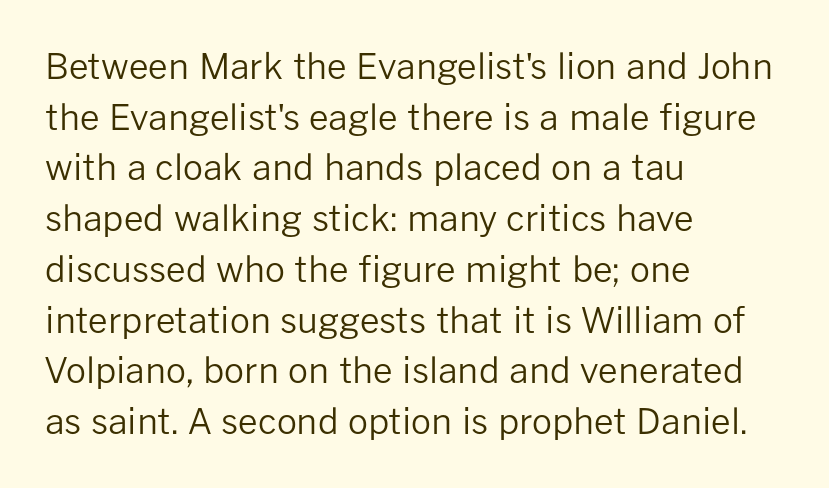
The image shows 35 px regular-weight sans-serif type, upright; set left-aligned, normal line spacing (1.45x), normal letter spacing, not underlined; low stroke contrast and a medium x-height.
